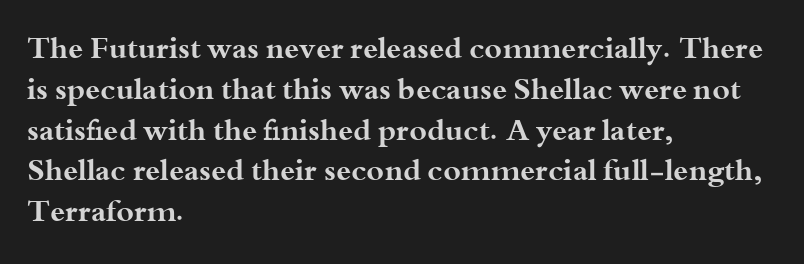
The image shows 30 px bold, wide serif type, upright; set left-aligned, normal line spacing (1.36x), normal letter spacing, not underlined; medium stroke contrast and a small x-height.
